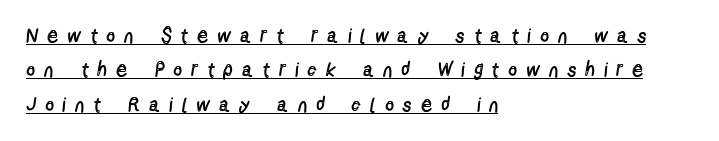
The image shows 20 px text type; set left-aligned, line spacing 1.72x, unusually wide letter spacing (+0.5 em), underlined.
